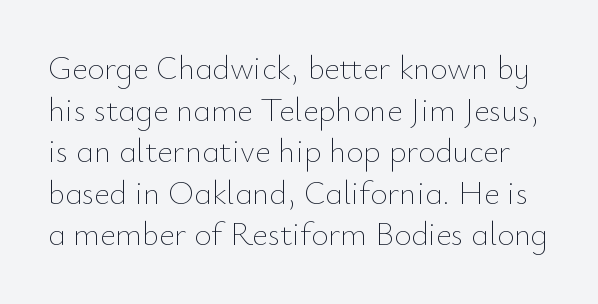
What's the leading like? Ordinary, nothing unusual. The letters advance in unequal steps, a hallmark of proportional type. Rendered with straight, roman letterforms. Quick note: underline off. No extra ink here — the face is not bold. Here the glyphs are tracked normally, forming tight word shapes.
